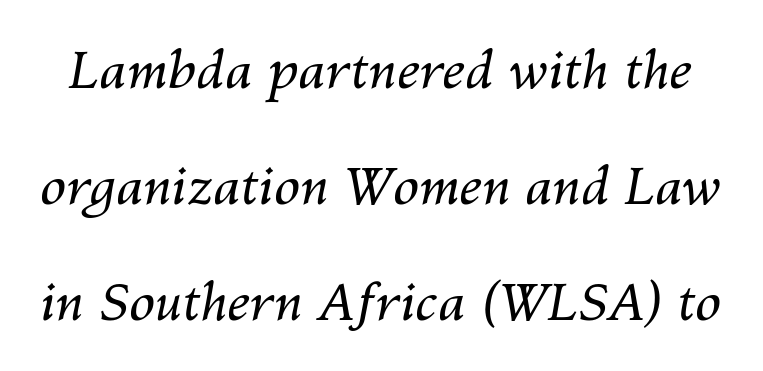
The image shows 52 px regular-weight type, italic (leaning right); set loose line spacing (2.23x), normal letter spacing, not underlined; medium stroke contrast and a medium x-height.
